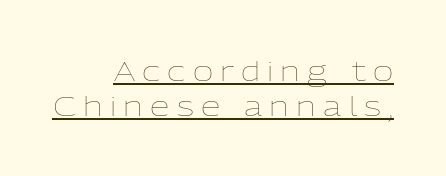
Nope, not italic — everything's standing straight. You could not count columns in this text — the font is proportionally spaced. Beneath each row of characters lies a ruled line. No heavy texture on the line: the type isn't bold.
